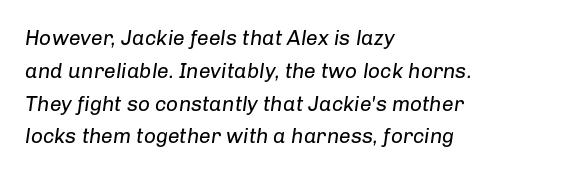
The letters sit at their default tracking, neither squeezed nor spread. Is the block centered? No — it sits flush against the left margin. The string is rendered with underlining switched off. Weight: regular or lighter. Italic? Definitely — the glyphs are oblique.
